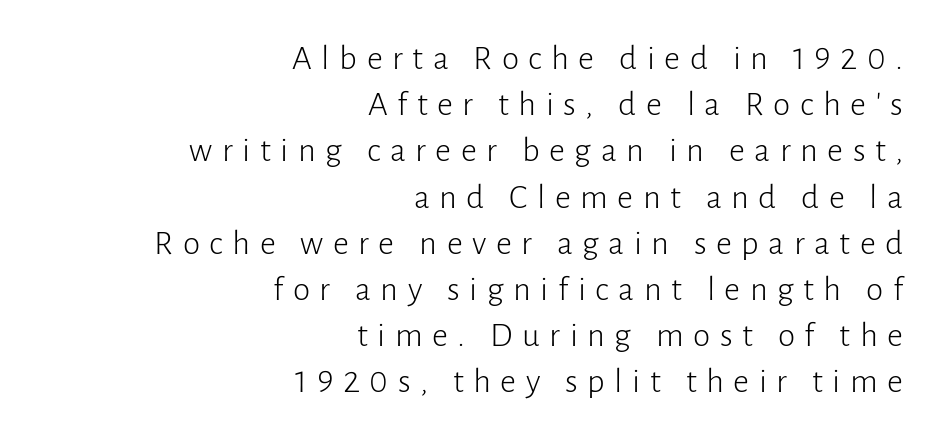
Q: Is the text bold? A: No.
Q: Is the text italic (slanted)? A: No, it is upright.
Q: Is the typeface a serif or a sans-serif typeface? A: Sans-serif.
Q: Is the text underlined? A: No.
Q: How is the paragraph aligned? A: Right-aligned.
Q: Is the spacing between letters normal or unusually wide? A: Unusually wide.
Q: Is the spacing between lines tight, normal or loose? A: Normal.
Q: Width (condensed, normal, or wide)? A: Normal.
Q: Stroke contrast? A: Low.
Q: x-height? A: Medium.
Q: Monospaced? A: No.
